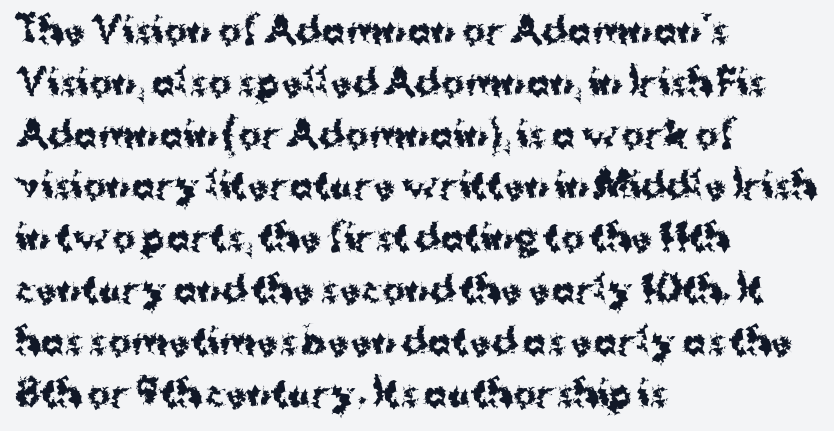
{"serif": "no", "italic": "no", "bold": "yes", "weight": "bold", "width": "normal", "stroke_contrast": "medium", "x_height": "medium", "monospaced": "no", "underline": "no", "align": "left", "line_spacing": "normal", "line_spacing_ratio": 1.48, "letter_spacing": "normal", "letter_spacing_em": 0.0, "glyph_px": 35}
